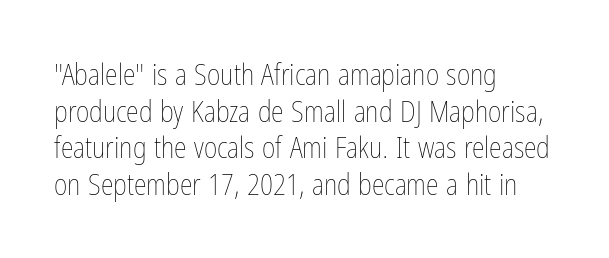
The image shows 29 px thin, condensed type, upright; set left-aligned, normal line spacing (1.26x), normal letter spacing, not underlined; low stroke contrast and a medium x-height.
